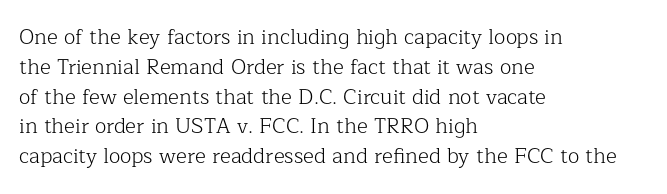
{"italic": "no", "bold": "no", "underline": "no", "align": "left", "line_spacing": "normal", "line_spacing_ratio": 1.42, "letter_spacing": "normal", "letter_spacing_em": 0.0, "glyph_px": 21}
